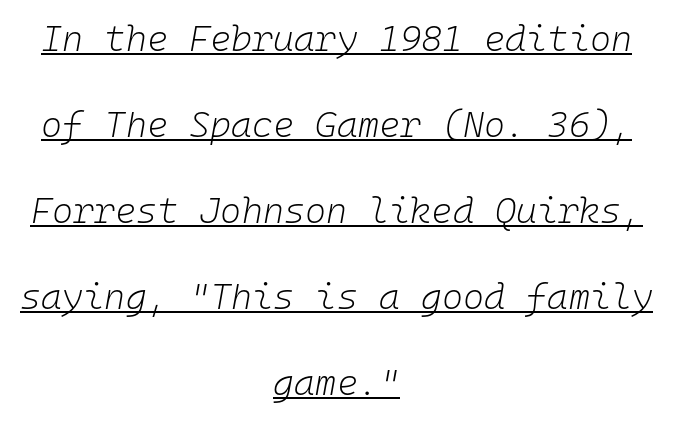
Q: Is the text bold? A: No.
Q: Is the text italic (slanted)? A: Yes, it leans right by about 10 degrees.
Q: Is the text underlined? A: Yes.
Q: How is the paragraph aligned? A: Centered.
Q: Is the spacing between letters normal or unusually wide? A: Normal.
Q: Is the spacing between lines tight, normal or loose? A: Loose.
Q: Width (condensed, normal, or wide)? A: Normal.
Q: Stroke contrast? A: Low.
Q: x-height? A: Medium.
Q: Monospaced? A: Yes.
